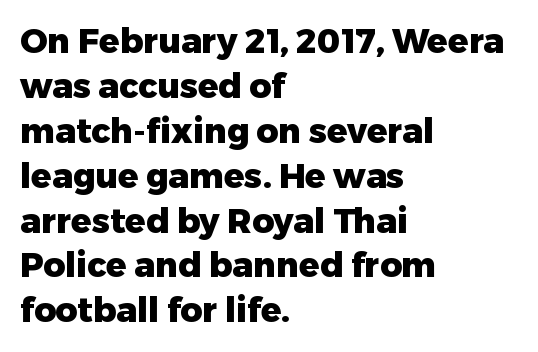
Clear beneath every line of the passage. The rows are spaced the way most documents space them. The passage shown is typed in a proportional face where columns would drift. Does the lettering tilt? It doesn't — this is upright. Typeset ragged right — the left edge is the straight one. Grotesque or geometric, the face here clearly has no serifs.
